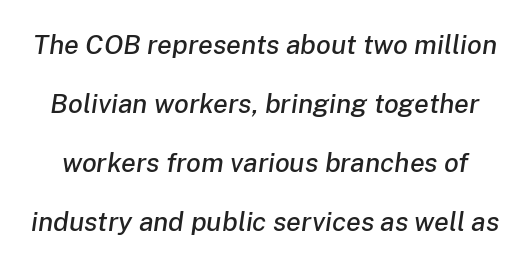
The image shows 27 px text type, italic (leaning right); set loose line spacing (2.19x), normal letter spacing, not underlined.
